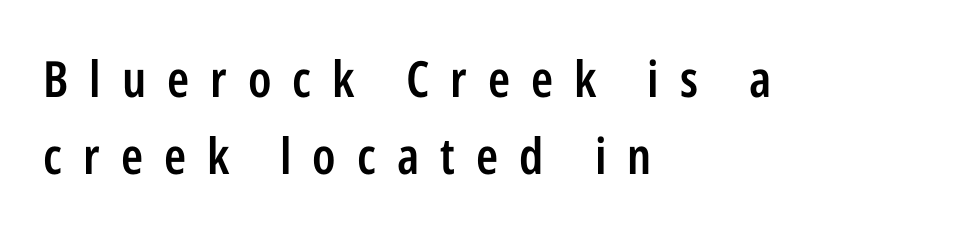
Q: Is the text bold? A: Semi-bold.
Q: Is the text italic (slanted)? A: No, it is upright.
Q: Is the typeface a serif or a sans-serif typeface? A: Sans-serif.
Q: Is the text underlined? A: No.
Q: How is the paragraph aligned? A: Left-aligned.
Q: Is the spacing between letters normal or unusually wide? A: Unusually wide.
Q: Is the spacing between lines tight, normal or loose? A: Normal.
Q: Width (condensed, normal, or wide)? A: Condensed.
Q: Stroke contrast? A: Low.
Q: x-height? A: Medium.
Q: Monospaced? A: No.
